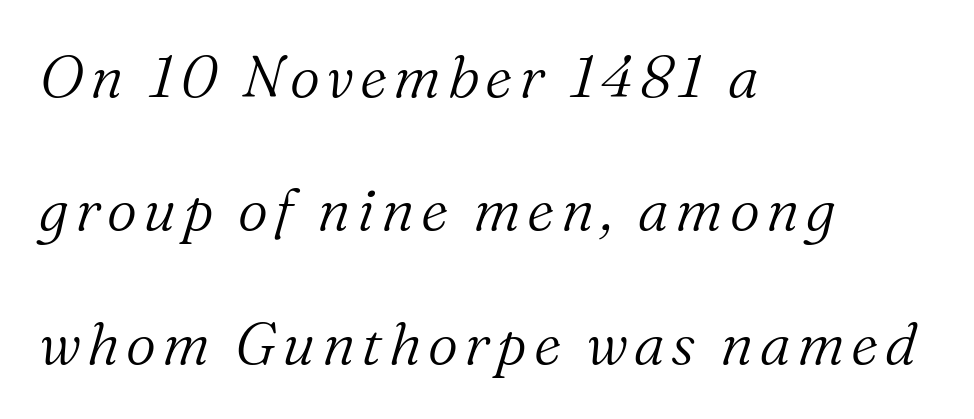
The image shows 59 px light serif type, italic (leaning right); set left-aligned, loose line spacing (2.26x), not underlined; medium stroke contrast and a medium x-height.
